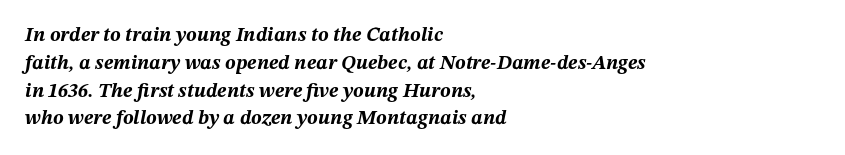
The image shows 20 px bold type, italic (leaning right); set left-aligned, normal line spacing (1.39x), normal letter spacing, not underlined.
